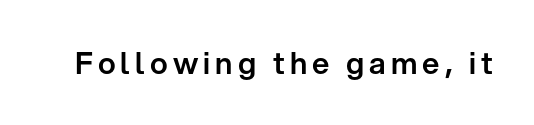
{"serif": "no", "italic": "no", "width": "normal", "stroke_contrast": "low", "x_height": "medium", "monospaced": "no", "underline": "no", "glyph_px": 30}
